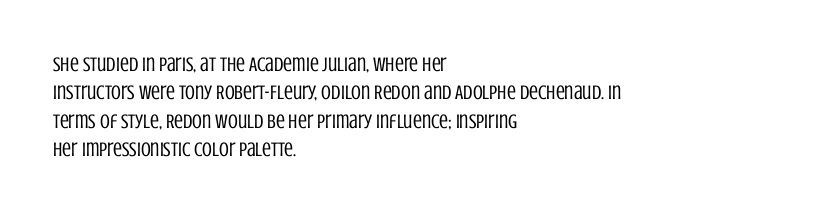
{"italic": "no", "bold": "no", "underline": "no", "align": "left", "line_spacing": "normal", "line_spacing_ratio": 1.42, "letter_spacing": "normal", "letter_spacing_em": 0.0, "glyph_px": 20}
